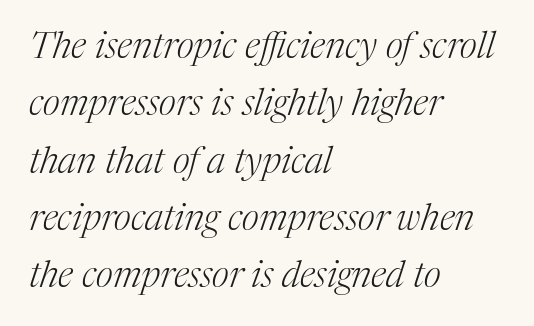
{"serif": "yes", "italic": "yes", "lean": "right", "slant_degrees": 17, "bold": "no", "weight": "light", "width": "normal", "stroke_contrast": "medium", "x_height": "medium", "monospaced": "no", "underline": "no", "align": "left", "line_spacing": "normal", "line_spacing_ratio": 1.55, "letter_spacing": "normal", "letter_spacing_em": 0.0, "glyph_px": 37}
